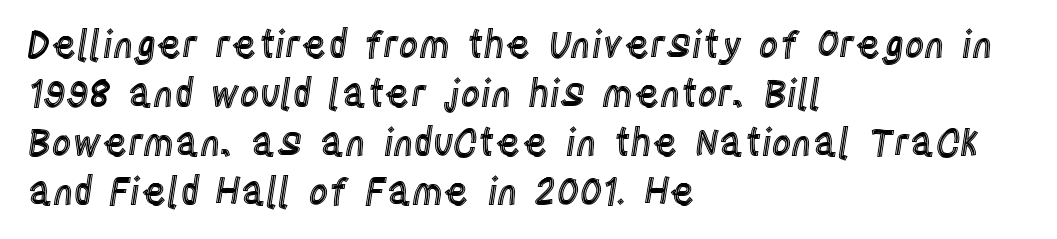
{"width": "condensed", "x_height": "large", "monospaced": "no", "underline": "no", "align": "left", "line_spacing": "normal", "line_spacing_ratio": 1.29, "letter_spacing": "normal", "letter_spacing_em": 0.0, "glyph_px": 38}
